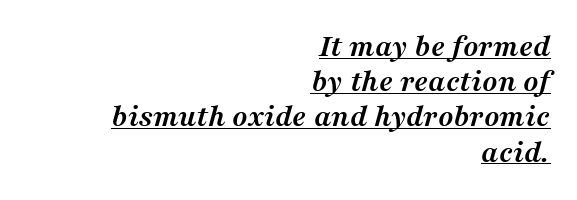
Q: Is the text bold? A: Yes.
Q: Is the text italic (slanted)? A: Yes, it leans right by about 16 degrees.
Q: Is the typeface a serif or a sans-serif typeface? A: Serif.
Q: Is the text underlined? A: Yes.
Q: How is the paragraph aligned? A: Right-aligned.
Q: Is the spacing between letters normal or unusually wide? A: Normal.
Q: Is the spacing between lines tight, normal or loose? A: Tight.
Q: Width (condensed, normal, or wide)? A: Normal.
Q: Stroke contrast? A: Medium.
Q: x-height? A: Medium.
Q: Monospaced? A: No.
